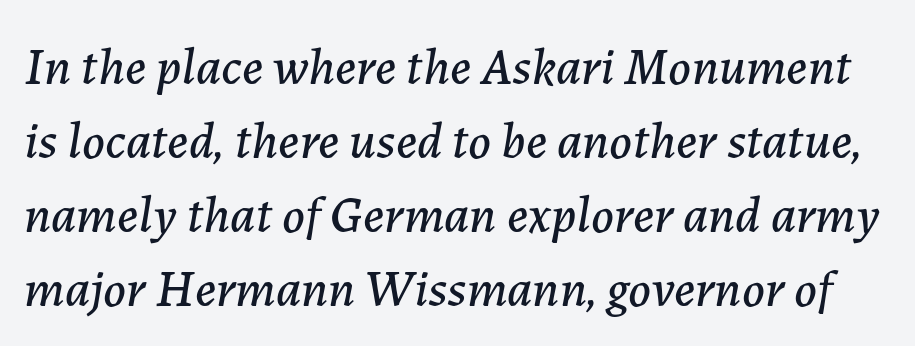
Check under the words: just untouched page. Character widths vary here, with narrow letters taking less room than wide ones. The font's italic variant was chosen for this text. The space between consecutive lines is moderate.
